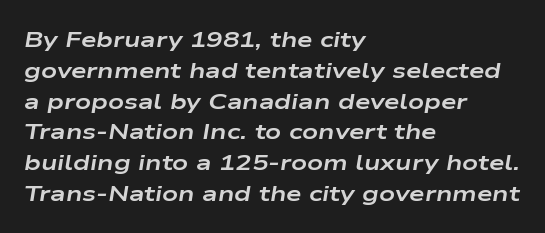
The image shows 22 px bold type, italic (leaning right); set left-aligned, normal line spacing (1.4x), normal letter spacing, not underlined.
